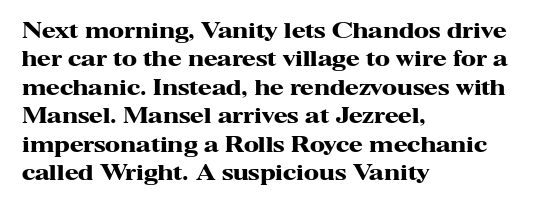
Q: Is the text bold? A: Yes.
Q: Is the text italic (slanted)? A: No, it is upright.
Q: Is the text underlined? A: No.
Q: How is the paragraph aligned? A: Left-aligned.
Q: Is the spacing between letters normal or unusually wide? A: Normal.
Q: Is the spacing between lines tight, normal or loose? A: Normal.
